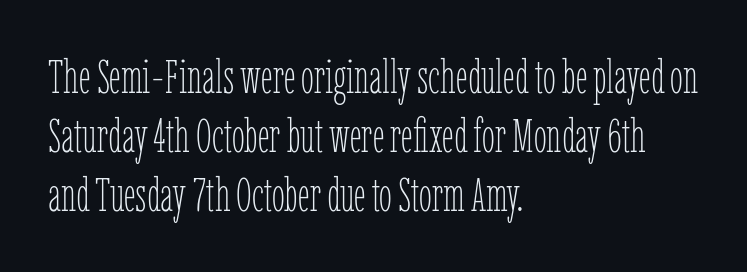
{"italic": "no", "bold": "no", "weight": "thin", "width": "condensed", "stroke_contrast": "low", "x_height": "medium", "monospaced": "no", "underline": "no", "align": "left", "line_spacing": "normal", "line_spacing_ratio": 1.26, "letter_spacing": "normal", "letter_spacing_em": 0.0, "glyph_px": 47}
